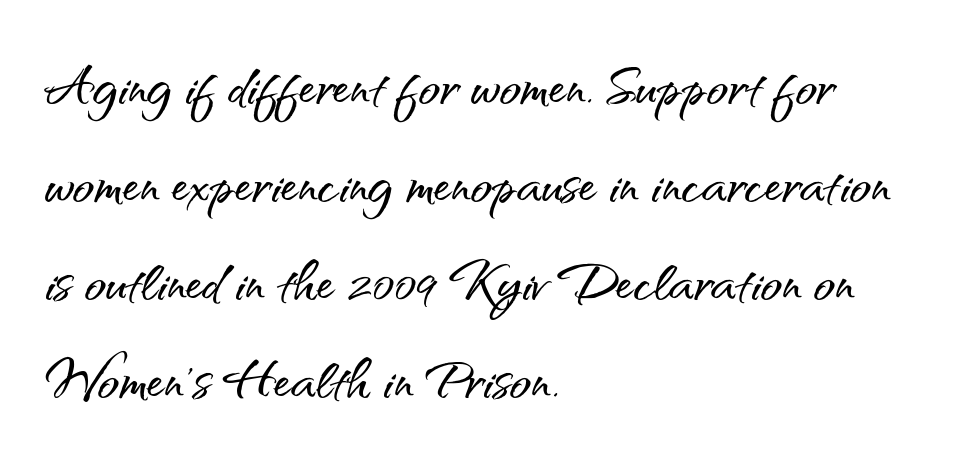
Q: Is the text italic (slanted)? A: Yes.
Q: Is the typeface a serif or a sans-serif typeface? A: Sans-serif.
Q: Is the text underlined? A: No.
Q: How is the paragraph aligned? A: Left-aligned.
Q: Is the spacing between letters normal or unusually wide? A: Normal.
Q: Is the spacing between lines tight, normal or loose? A: Normal.
Q: Width (condensed, normal, or wide)? A: Normal.
Q: Stroke contrast? A: Medium.
Q: x-height? A: Small.
Q: Monospaced? A: No.
